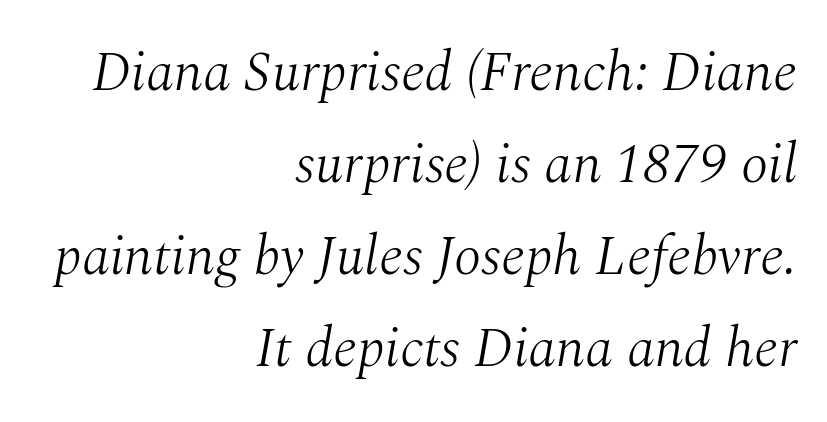
Q: Is the text bold? A: No.
Q: Is the text italic (slanted)? A: Yes, it leans right by about 10 degrees.
Q: Is the typeface a serif or a sans-serif typeface? A: Serif.
Q: Is the text underlined? A: No.
Q: How is the paragraph aligned? A: Right-aligned.
Q: Is the spacing between letters normal or unusually wide? A: Normal.
Q: Is the spacing between lines tight, normal or loose? A: Normal.
Q: Width (condensed, normal, or wide)? A: Normal.
Q: Stroke contrast? A: Medium.
Q: x-height? A: Medium.
Q: Monospaced? A: No.
